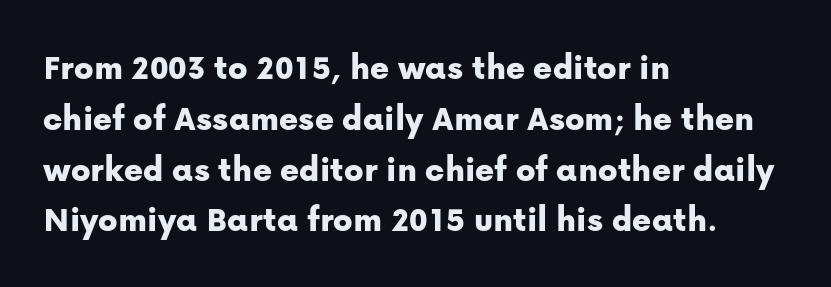
{"serif": "no", "italic": "no", "width": "normal", "stroke_contrast": "low", "x_height": "medium", "monospaced": "no", "underline": "no", "align": "left", "line_spacing": "normal", "line_spacing_ratio": 1.41, "letter_spacing": "normal", "letter_spacing_em": 0.0, "glyph_px": 36}
